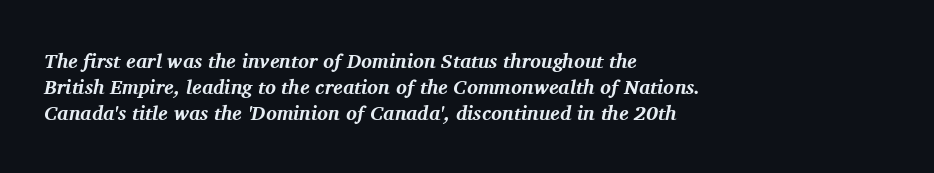
The image shows 20 px bold type, italic (leaning right); set left-aligned, normal line spacing (1.3x), normal letter spacing, not underlined.
